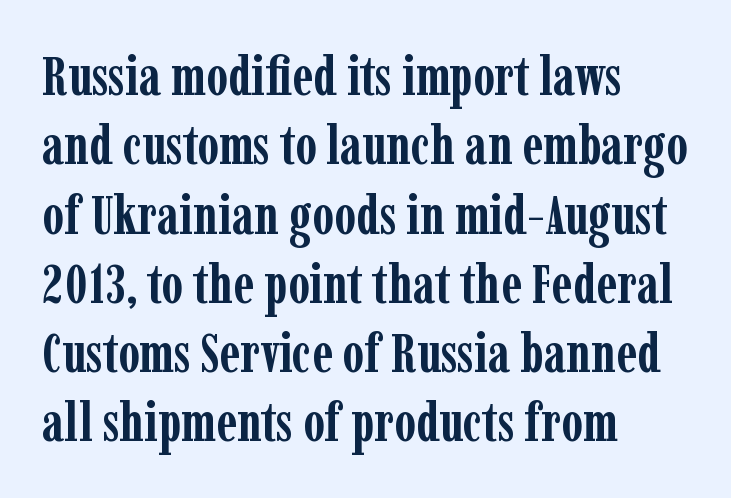
Font category for this specimen: serif. Quick note: underline off. Notice how the passage keeps a crisp vertical edge on the left only. These lines sit exactly where default settings would place them.
